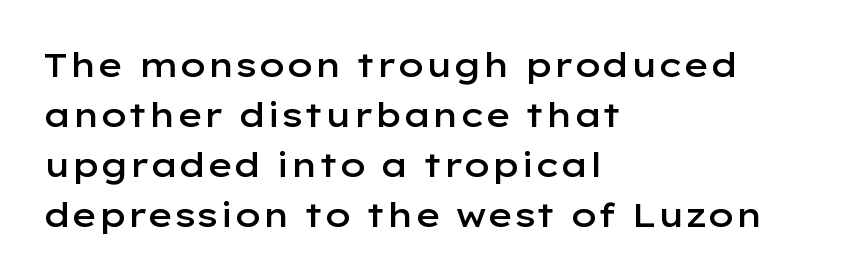
A roman cut, with each character standing at attention. Is there much room between lines? A standard amount, neither cramped nor airy. This is the in-between weight designers call semibold or demi. The letters carry no serifs — their stems end cleanly without finishing strokes. A typesetter would call this proportional, since set widths differ per character.
